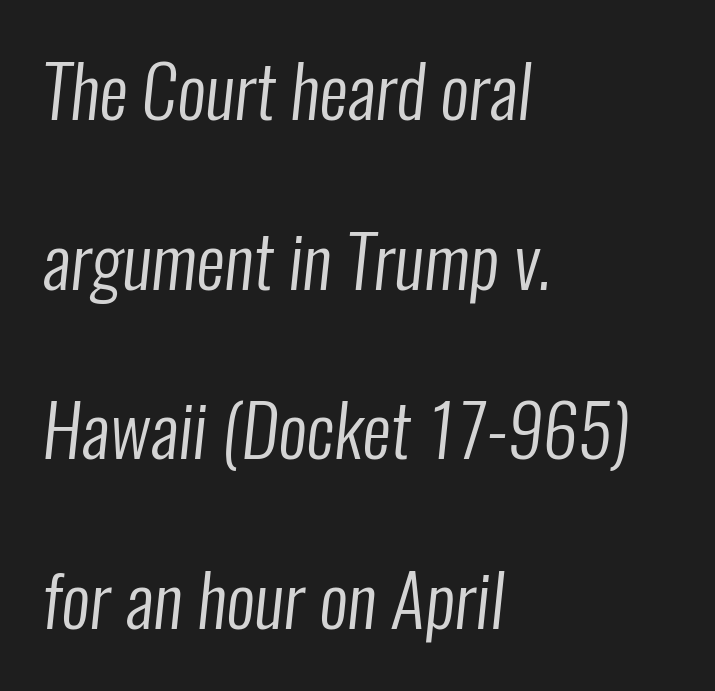
Q: Is the text bold? A: No.
Q: Is the typeface a serif or a sans-serif typeface? A: Sans-serif.
Q: Is the text underlined? A: No.
Q: How is the paragraph aligned? A: Left-aligned.
Q: Is the spacing between letters normal or unusually wide? A: Normal.
Q: Is the spacing between lines tight, normal or loose? A: Loose.
Q: Width (condensed, normal, or wide)? A: Condensed.
Q: Stroke contrast? A: Low.
Q: x-height? A: Medium.
Q: Monospaced? A: No.
